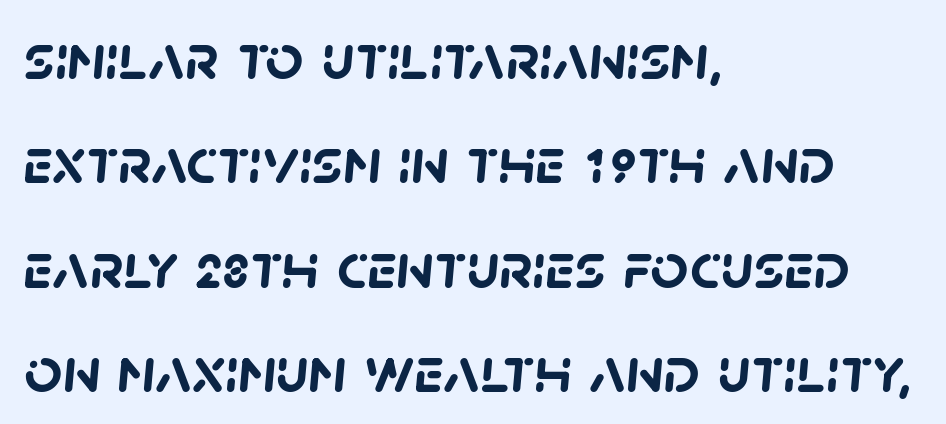
The image shows 66 px semibold sans-serif type; set left-aligned, normal line spacing (1.58x), normal letter spacing, not underlined; low stroke contrast and a large x-height.
